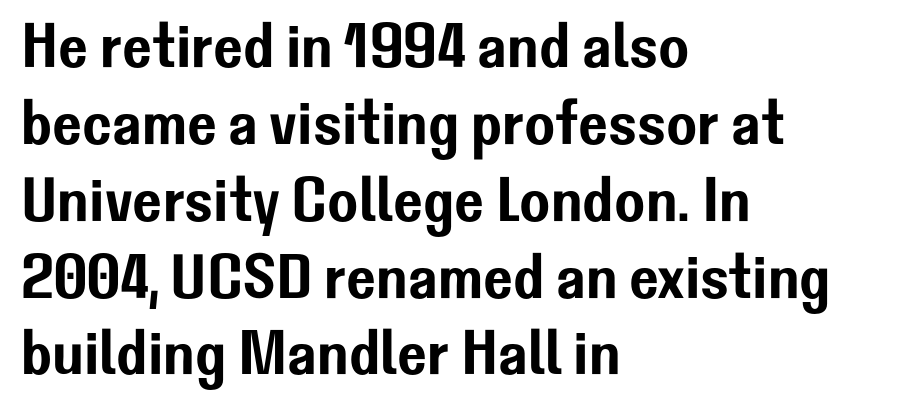
Horizontally, the lines are justified to the leading edge only. The axis of the letterforms is exactly vertical. Each word holds together tightly as a unit, with standard inter-letter gaps. Nobody drew a line under any word here. This sample has the flowing, uneven cadence of proportional lettering.
